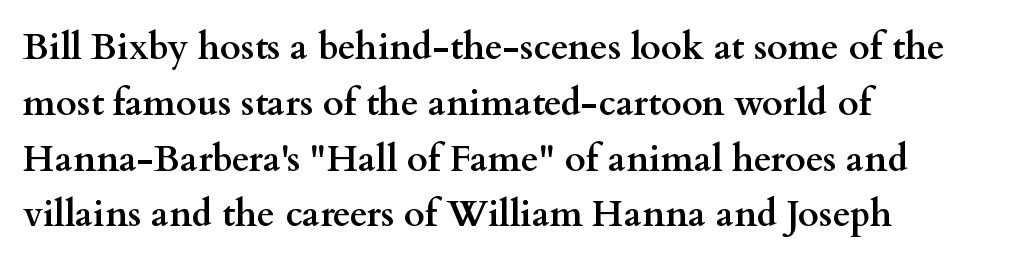
{"serif": "yes", "italic": "no", "bold": "yes", "weight": "semibold", "width": "wide", "stroke_contrast": "medium", "x_height": "small", "monospaced": "no", "underline": "no", "align": "left", "line_spacing": "normal", "line_spacing_ratio": 1.55, "letter_spacing": "normal", "letter_spacing_em": 0.0, "glyph_px": 36}
